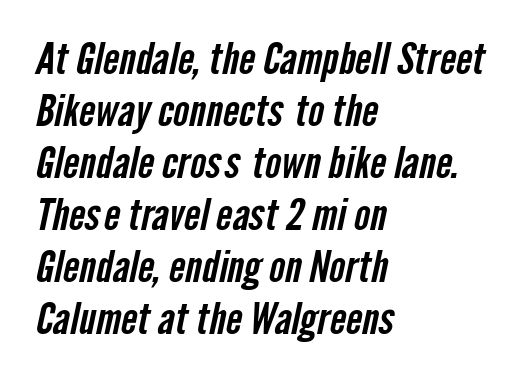
Q: Is the typeface a serif or a sans-serif typeface? A: Sans-serif.
Q: Is the text underlined? A: No.
Q: How is the paragraph aligned? A: Left-aligned.
Q: Is the spacing between letters normal or unusually wide? A: Normal.
Q: Width (condensed, normal, or wide)? A: Condensed.
Q: Stroke contrast? A: Low.
Q: x-height? A: Medium.
Q: Monospaced? A: No.
